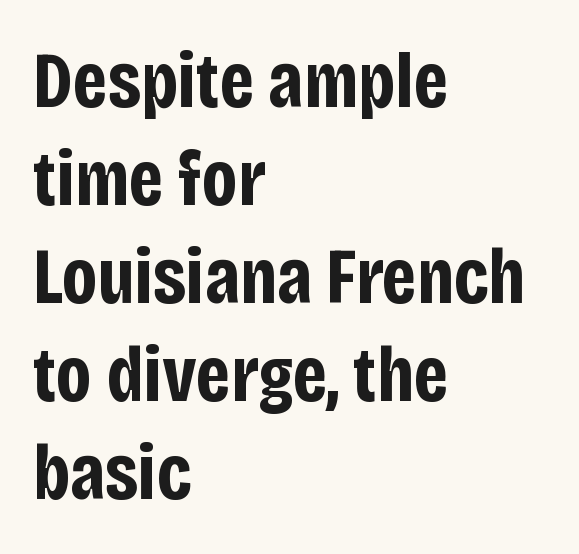
The image shows 79 px bold, condensed sans-serif type, upright; set left-aligned, line spacing 1.24x, normal letter spacing, not underlined; low stroke contrast and a large x-height.
